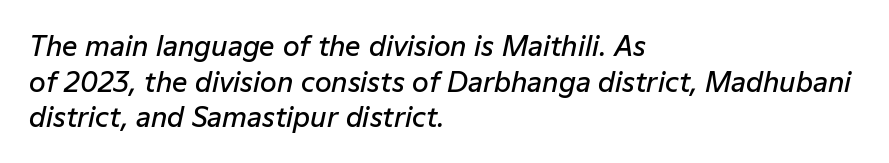
Stems and bowls a touch heavier than normal — semibold. This rendering features lettering with no underline. This sample uses plain, unmodified letter spacing. How would I describe the line gaps? Plain and ordinary. Typeset ragged right — the left edge is the straight one.
